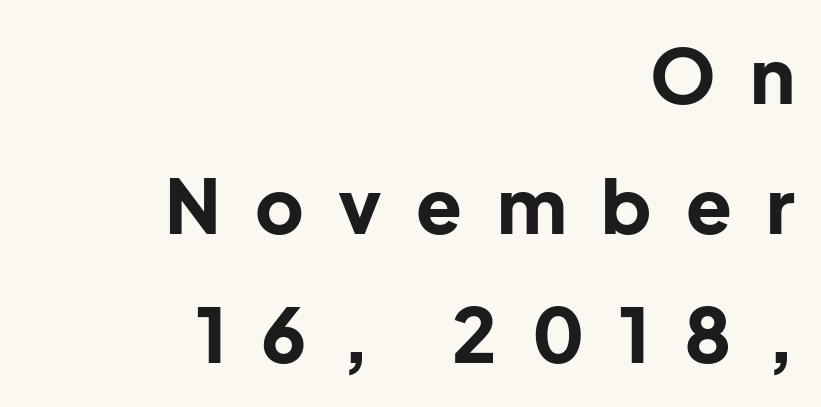
The image shows 75 px bold sans-serif type, upright; set right-aligned, line spacing 1.73x, unusually wide letter spacing (+0.46 em), not underlined; low stroke contrast and a medium x-height.
